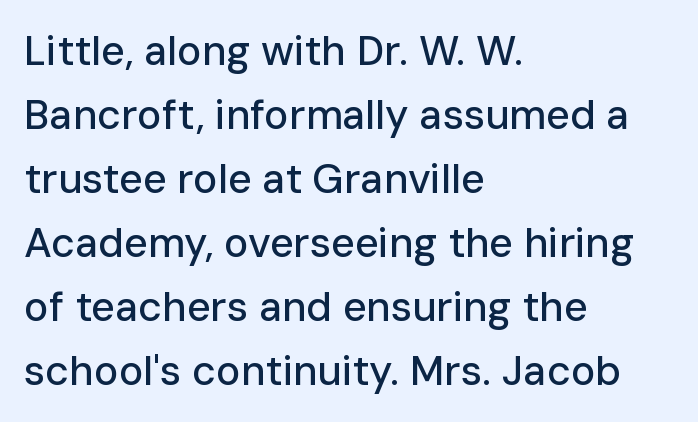
The image shows 41 px sans-serif type, upright; set left-aligned, normal line spacing (1.56x), normal letter spacing, not underlined; low stroke contrast and a medium x-height.
